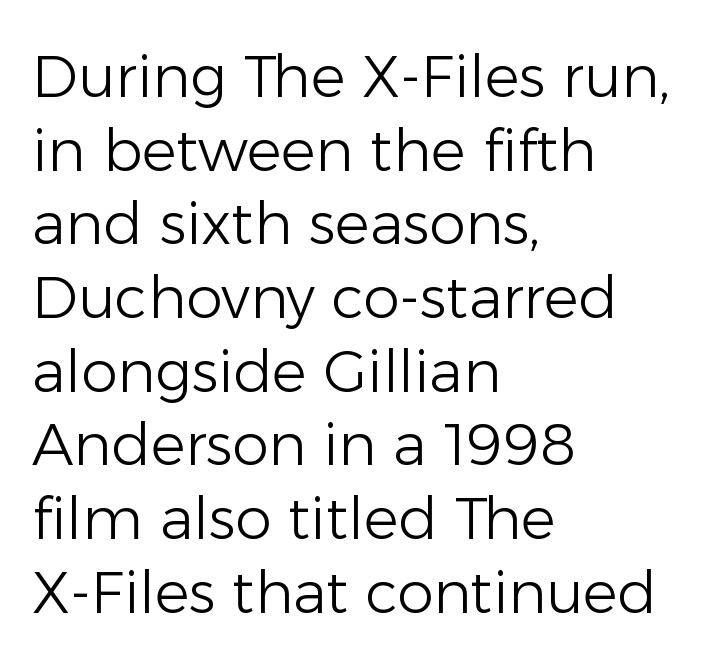
Q: Is the text bold? A: No.
Q: Is the text italic (slanted)? A: No, it is upright.
Q: Is the typeface a serif or a sans-serif typeface? A: Sans-serif.
Q: Is the text underlined? A: No.
Q: How is the paragraph aligned? A: Left-aligned.
Q: Is the spacing between letters normal or unusually wide? A: Normal.
Q: Is the spacing between lines tight, normal or loose? A: Normal.
Q: Width (condensed, normal, or wide)? A: Normal.
Q: Stroke contrast? A: Low.
Q: x-height? A: Medium.
Q: Monospaced? A: No.
